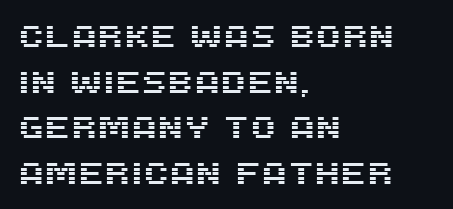
Every row of glyphs begins at an identical x-position on the left. Baseline-to-baseline distance is the conventional proportion of letter height. The rendering keeps characters at their native spacing. A sans-serif font was chosen for this passage. Looks like regular typesetting: each glyph gets only the width it needs. The type sits square on the baseline with zero lean.
